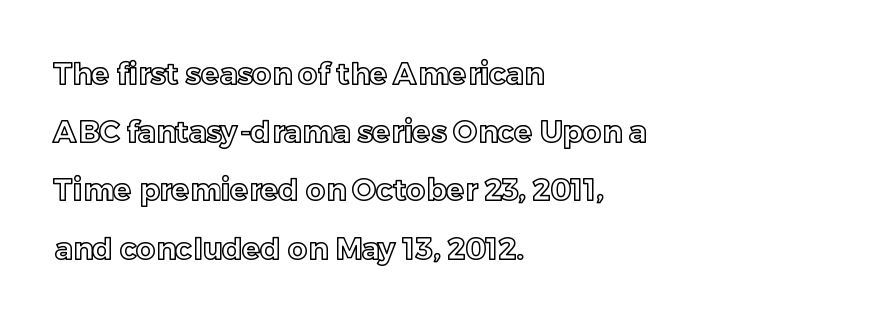
{"italic": "no", "width": "normal", "x_height": "medium", "monospaced": "no", "underline": "no", "align": "left", "line_spacing": "loose", "line_spacing_ratio": 1.94, "letter_spacing": "normal", "letter_spacing_em": 0.0, "glyph_px": 30}
